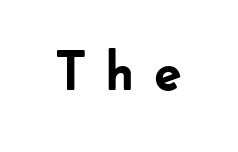
{"serif": "no", "italic": "no", "bold": "yes", "weight": "semibold", "width": "normal", "stroke_contrast": "low", "x_height": "small", "monospaced": "no", "underline": "no", "letter_spacing": "wide", "letter_spacing_em": 0.32, "glyph_px": 56}
